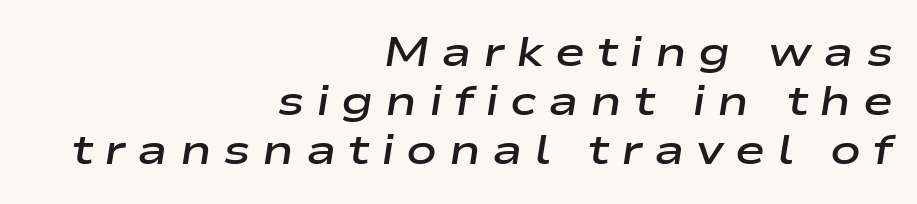
The image shows 41 px semibold, wide type, italic (leaning right); set right-aligned, line spacing 1.2x, unusually wide letter spacing (+0.28 em), not underlined; low stroke contrast and a medium x-height.
